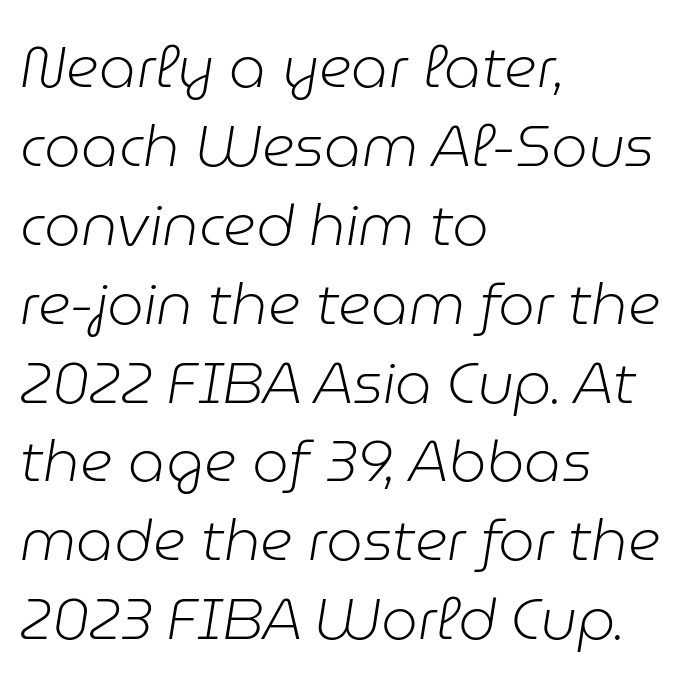
The font sits on the lighter half of the weight spectrum, regular included. Varying glyph widths throughout — classic text-font behaviour. The passage is arranged the way most books set body copy — flush left. Decoration check: the copy has no underline.
